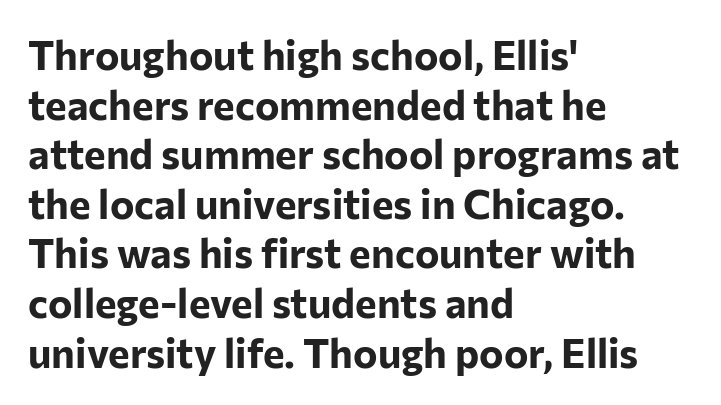
Q: Is the text bold? A: Yes.
Q: Is the text italic (slanted)? A: No, it is upright.
Q: Is the typeface a serif or a sans-serif typeface? A: Sans-serif.
Q: Is the text underlined? A: No.
Q: How is the paragraph aligned? A: Left-aligned.
Q: Is the spacing between letters normal or unusually wide? A: Normal.
Q: Width (condensed, normal, or wide)? A: Normal.
Q: Stroke contrast? A: Low.
Q: x-height? A: Medium.
Q: Monospaced? A: No.
